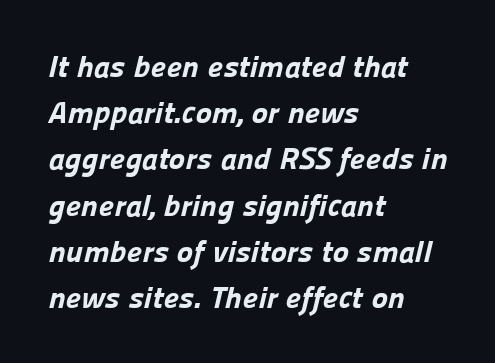
Q: Is the text bold? A: Yes.
Q: Is the typeface a serif or a sans-serif typeface? A: Sans-serif.
Q: Is the text underlined? A: No.
Q: How is the paragraph aligned? A: Left-aligned.
Q: Is the spacing between letters normal or unusually wide? A: Normal.
Q: Is the spacing between lines tight, normal or loose? A: Normal.
Q: Width (condensed, normal, or wide)? A: Normal.
Q: Stroke contrast? A: Low.
Q: x-height? A: Medium.
Q: Monospaced? A: No.
